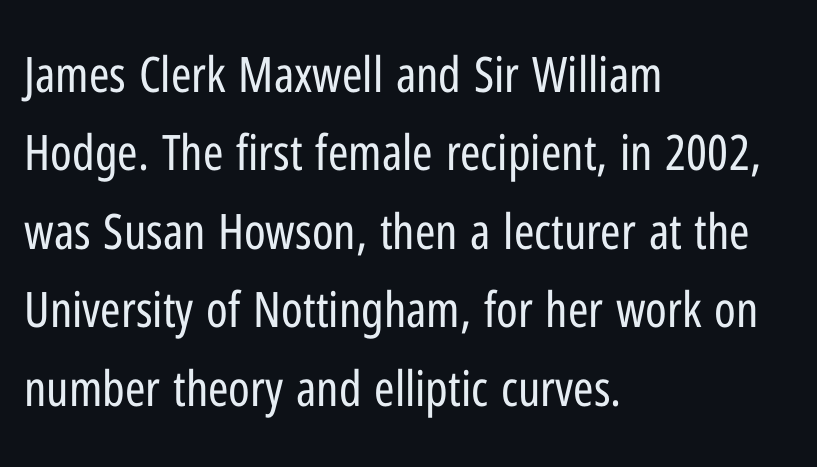
Q: Is the text bold? A: No.
Q: Is the text italic (slanted)? A: No, it is upright.
Q: Is the typeface a serif or a sans-serif typeface? A: Sans-serif.
Q: Is the text underlined? A: No.
Q: How is the paragraph aligned? A: Left-aligned.
Q: Is the spacing between letters normal or unusually wide? A: Normal.
Q: Is the spacing between lines tight, normal or loose? A: Normal.
Q: Width (condensed, normal, or wide)? A: Condensed.
Q: Stroke contrast? A: Low.
Q: x-height? A: Medium.
Q: Monospaced? A: No.
